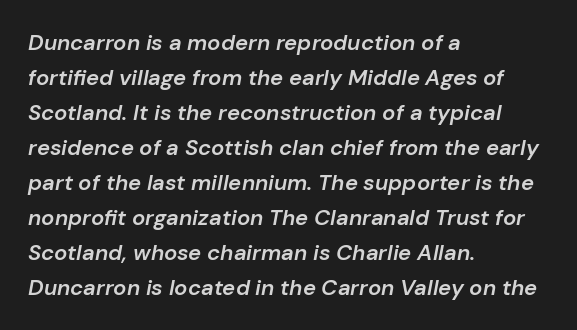
Check the space under the baseline: it is left empty. The paragraph shown leans on its left margin. Typesetter's note: demi weight, one step under bold. In terms of letterspacing, this is plain default setting.
